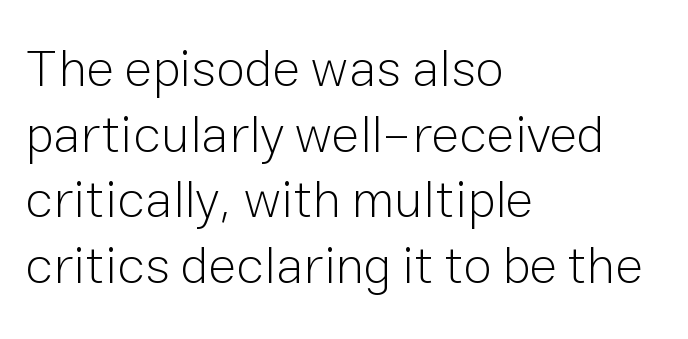
The image shows 52 px light sans-serif type, upright; set left-aligned, normal line spacing (1.26x), normal letter spacing, not underlined; low stroke contrast and a medium x-height.
